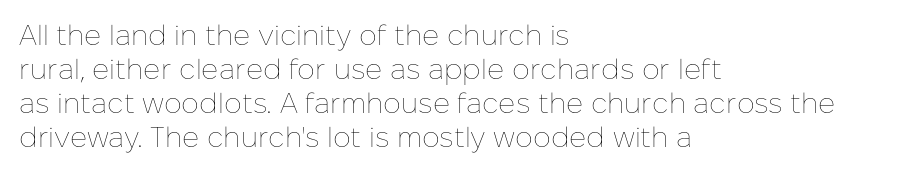
{"italic": "no", "bold": "no", "weight": "thin", "width": "normal", "stroke_contrast": "low", "x_height": "medium", "monospaced": "no", "underline": "no", "align": "left", "line_spacing_ratio": 1.21, "letter_spacing": "normal", "letter_spacing_em": 0.0, "glyph_px": 28}
